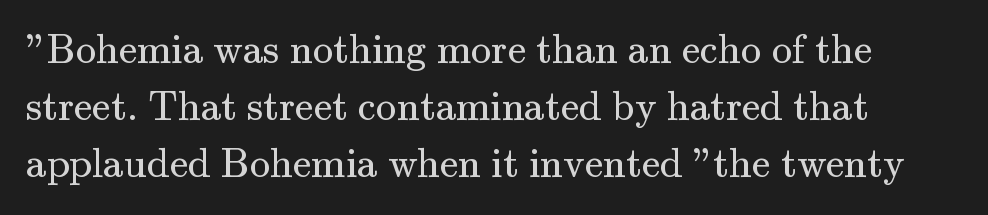
The image shows 41 px regular-weight serif type, upright; set normal line spacing (1.39x), normal letter spacing, not underlined; medium stroke contrast and a small x-height.
